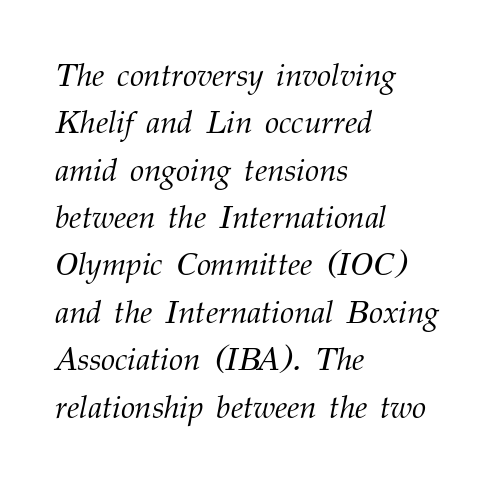
Q: Is the text bold? A: No.
Q: Is the text italic (slanted)? A: Yes, it leans right by about 12 degrees.
Q: Is the typeface a serif or a sans-serif typeface? A: Serif.
Q: Is the text underlined? A: No.
Q: How is the paragraph aligned? A: Left-aligned.
Q: Is the spacing between letters normal or unusually wide? A: Normal.
Q: Is the spacing between lines tight, normal or loose? A: Normal.
Q: Width (condensed, normal, or wide)? A: Normal.
Q: Stroke contrast? A: Medium.
Q: x-height? A: Medium.
Q: Monospaced? A: No.
